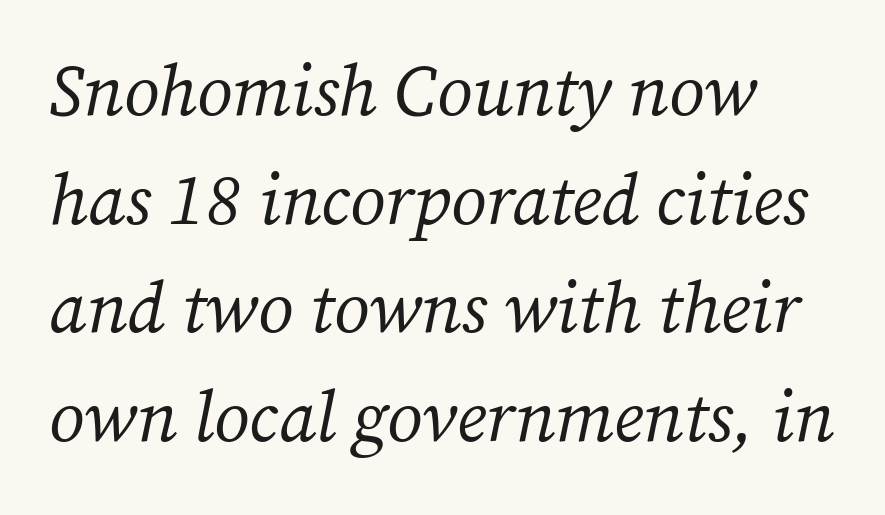
The image shows 72 px regular-weight serif type, italic (leaning right); set left-aligned, normal line spacing (1.51x), normal letter spacing, not underlined; medium stroke contrast and a medium x-height.
